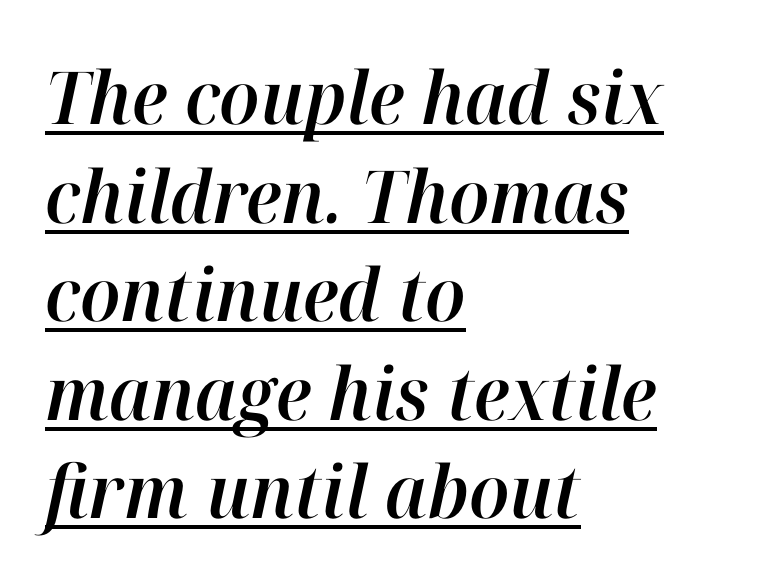
Q: Is the text italic (slanted)? A: Yes, it leans right by about 12 degrees.
Q: Is the text underlined? A: Yes.
Q: How is the paragraph aligned? A: Left-aligned.
Q: Is the spacing between letters normal or unusually wide? A: Normal.
Q: Is the spacing between lines tight, normal or loose? A: Normal.
Q: Width (condensed, normal, or wide)? A: Normal.
Q: Stroke contrast? A: High.
Q: x-height? A: Medium.
Q: Monospaced? A: No.
